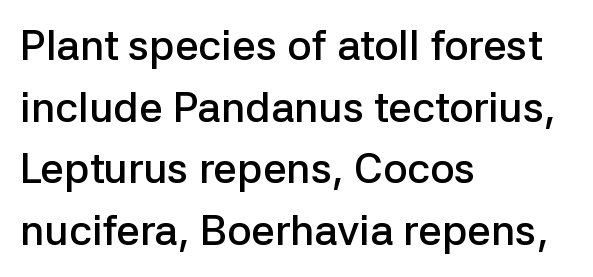
The font family rendered here belongs to the sans-serif group. The face used here is proportionally spaced, like ordinary book or web type. The letters are semibold — heavier than regular but short of a full bold. Caption: standard tracking, unaltered. Teacher's note: observe the even left margin — that is flush-left alignment. Italic: no, the glyphs are upright roman.
